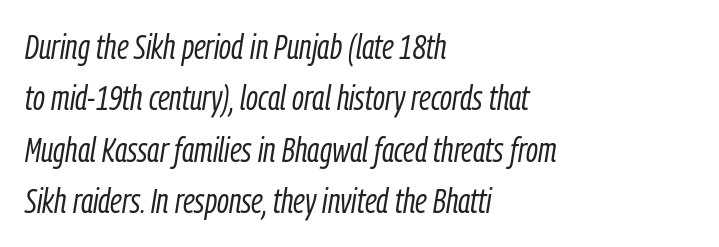
Q: Is the text bold? A: No.
Q: Is the text italic (slanted)? A: Yes, it leans right by about 9 degrees.
Q: Is the text underlined? A: No.
Q: How is the paragraph aligned? A: Left-aligned.
Q: Is the spacing between letters normal or unusually wide? A: Normal.
Q: Is the spacing between lines tight, normal or loose? A: Normal.
Q: Width (condensed, normal, or wide)? A: Condensed.
Q: Stroke contrast? A: Low.
Q: x-height? A: Medium.
Q: Monospaced? A: No.
